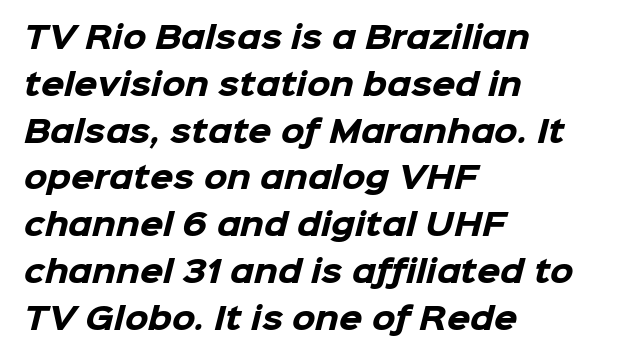
Check the space under the baseline: it is left empty. A student would call this left alignment; a typographer would say flush left, rag right. Successive baselines arrive at the customary interval. Thick stems and heavy bowls — unmistakably bold.
